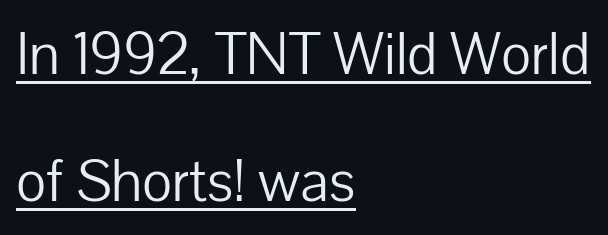
The image shows 58 px light sans-serif type, upright; set left-aligned, loose line spacing (2.19x), normal letter spacing, underlined; low stroke contrast and a medium x-height.
